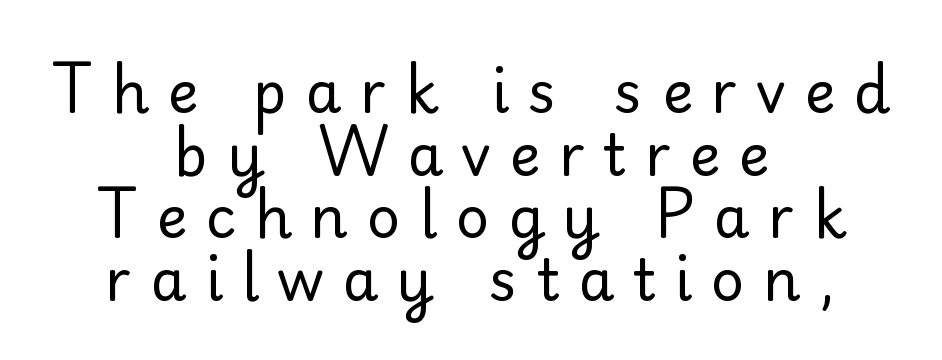
The image shows 58 px regular-weight serif type, upright; set centered, tight line spacing (1.08x), unusually wide letter spacing (+0.32 em), not underlined; low stroke contrast and a small x-height.
